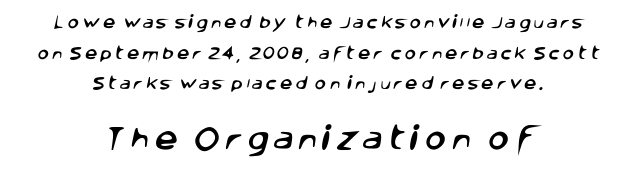
{"underline": "no", "align": "center", "line_spacing": "loose", "line_spacing_ratio": 2.18, "larger_block": "second", "size_ratio": 1.86, "glyph_px": 26}
